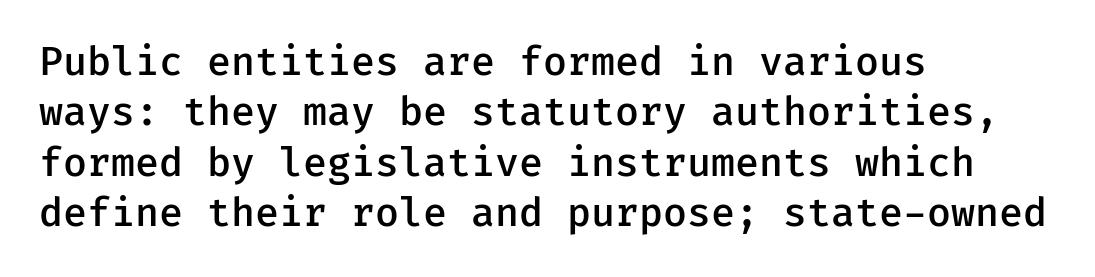
{"serif": "no", "italic": "no", "bold": "semi", "weight": "semibold", "width": "normal", "stroke_contrast": "low", "x_height": "medium", "underline": "no", "align": "left", "line_spacing": "normal", "line_spacing_ratio": 1.29, "letter_spacing": "normal", "letter_spacing_em": 0.0, "glyph_px": 39}
